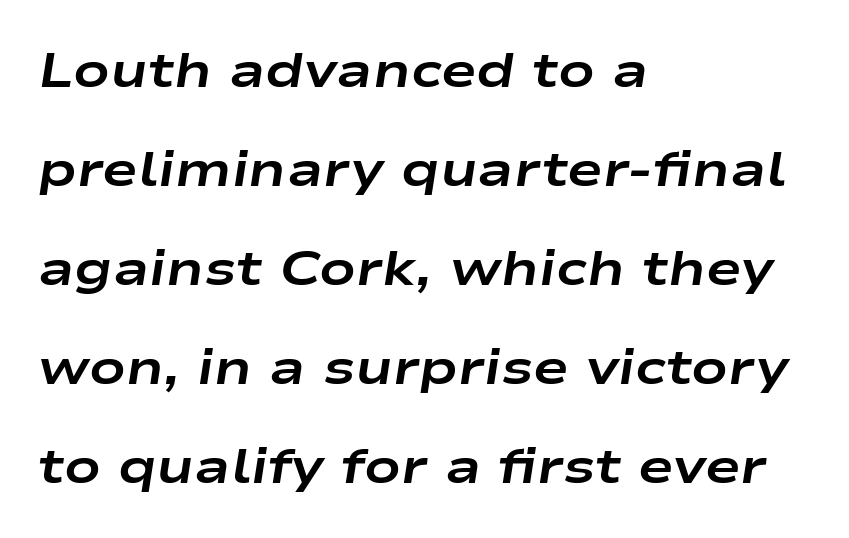
Each letter keeps its own natural width here, so spacing adapts to shape. This block would shrink considerably if given ordinary leading; it's expanded now. When letters slant like this, we call the style italic. The rag falls on the right side of this text block. The sample has been set heavy, in full bold.
